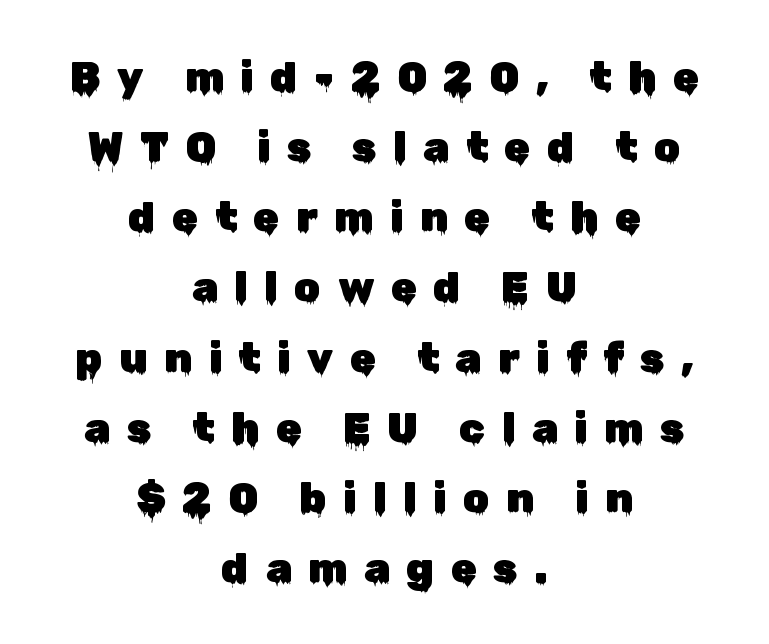
Q: Is the text italic (slanted)? A: No, it is upright.
Q: Is the typeface a serif or a sans-serif typeface? A: Sans-serif.
Q: Is the text underlined? A: No.
Q: How is the paragraph aligned? A: Centered.
Q: Is the spacing between letters normal or unusually wide? A: Unusually wide.
Q: Is the spacing between lines tight, normal or loose? A: Normal.
Q: Width (condensed, normal, or wide)? A: Normal.
Q: Stroke contrast? A: Low.
Q: x-height? A: Medium.
Q: Monospaced? A: No.
